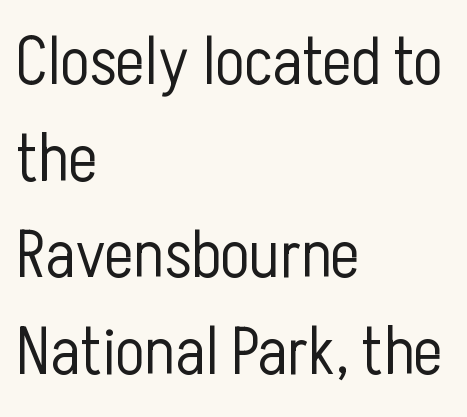
Q: Is the text bold? A: No.
Q: Is the text italic (slanted)? A: No, it is upright.
Q: Is the typeface a serif or a sans-serif typeface? A: Sans-serif.
Q: Is the text underlined? A: No.
Q: How is the paragraph aligned? A: Left-aligned.
Q: Is the spacing between letters normal or unusually wide? A: Normal.
Q: Is the spacing between lines tight, normal or loose? A: Normal.
Q: Width (condensed, normal, or wide)? A: Condensed.
Q: Stroke contrast? A: Low.
Q: x-height? A: Medium.
Q: Monospaced? A: No.
